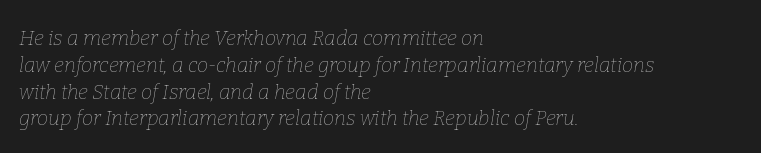
Glance below the letters and you will spot only blank space. Casual observation: everything's shoved over to the left. Look at the tracking — it's just the regular setting, nothing added. On a weight scale, this lands at 450 or below. Students, observe: this is what conventionally led text looks like.
